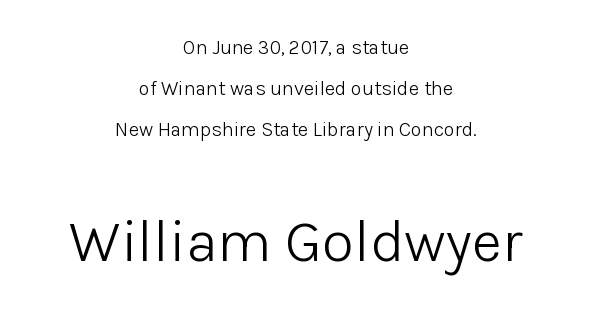
Q: Is the text bold? A: No.
Q: Is the text italic (slanted)? A: No, it is upright.
Q: Is the typeface a serif or a sans-serif typeface? A: Sans-serif.
Q: Is the text underlined? A: No.
Q: How is the paragraph aligned? A: Centered.
Q: Is the spacing between letters normal or unusually wide? A: Normal.
Q: Is the spacing between lines tight, normal or loose? A: Loose.
Q: Which block of text is set in a larger size, the first (top) or the second (bottom)? A: The second (bottom) one.
Q: Width (condensed, normal, or wide)? A: Normal.
Q: Stroke contrast? A: Low.
Q: x-height? A: Medium.
Q: Monospaced? A: No.
